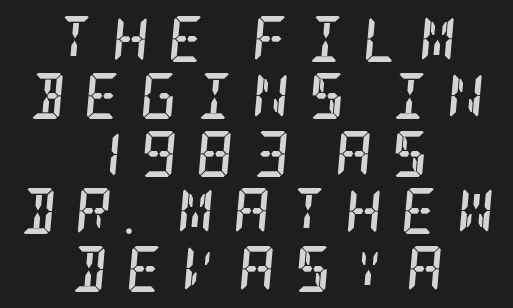
The image shows 46 px semibold, condensed serif type, italic (leaning right); set centered, normal line spacing (1.25x), unusually wide letter spacing (+0.4 em), not underlined; low stroke contrast and a large x-height.
